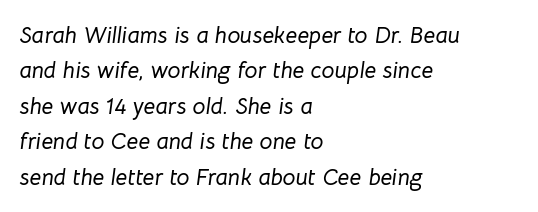
Q: Is the text italic (slanted)? A: Yes, it leans right by about 8 degrees.
Q: Is the text underlined? A: No.
Q: How is the paragraph aligned? A: Left-aligned.
Q: Is the spacing between letters normal or unusually wide? A: Normal.
Q: Is the spacing between lines tight, normal or loose? A: Normal.
